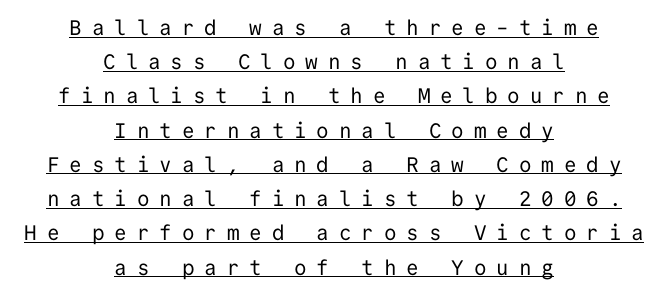
The image shows 21 px text type, upright; set centered, normal line spacing (1.63x), unusually wide letter spacing (+0.47 em), underlined.
